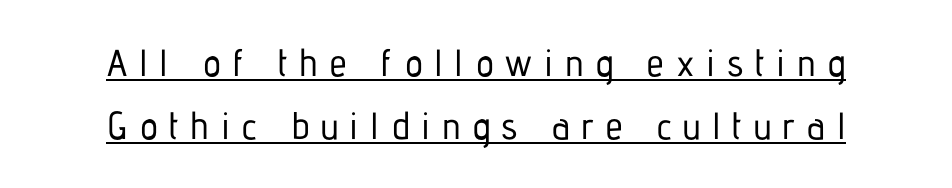
The image shows 38 px condensed sans-serif type, upright; set centered, normal line spacing (1.66x), unusually wide letter spacing (+0.31 em), underlined; low stroke contrast and a medium x-height.
